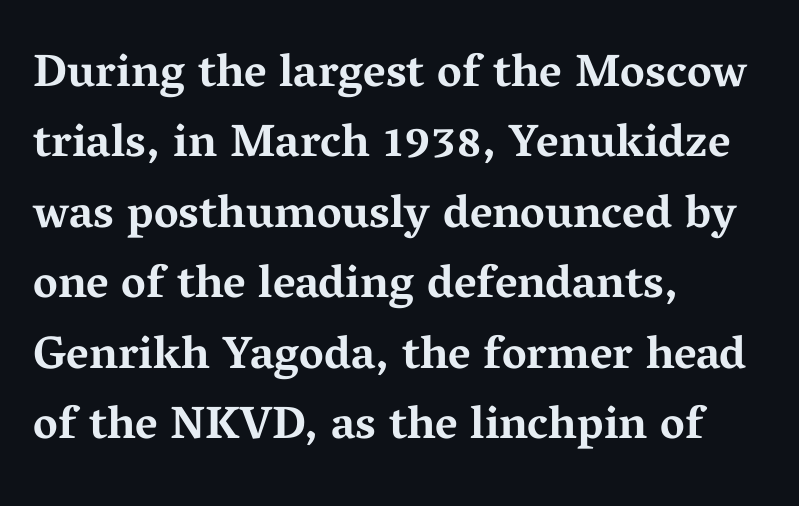
The image shows 46 px bold, wide serif type, upright; set left-aligned, normal line spacing (1.53x), normal letter spacing, not underlined; medium stroke contrast and a medium x-height.
